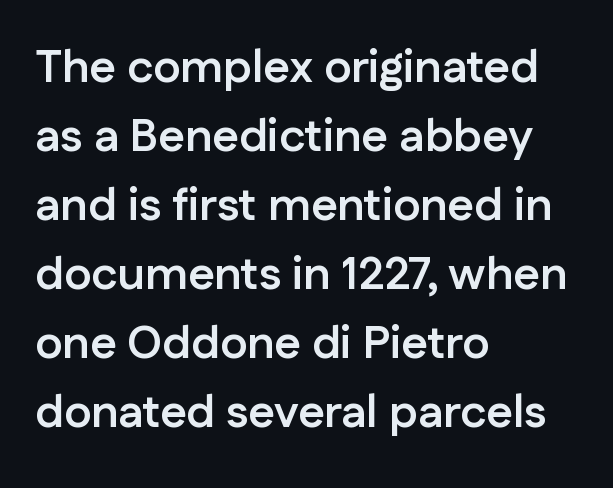
Words float on clear page, feet unadorned. Bold? Absolutely — the strokes are thick and heavy. Caption: multi-line text, flush left, ragged right. What stands out about the letter spacing? Nothing — it is the standard amount. Nothing sits at the stroke ends, so this counts as sans-serif.
